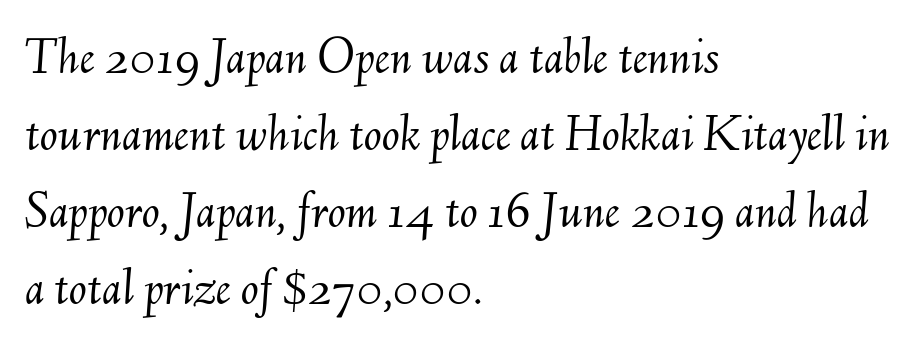
The image shows 53 px light type, italic (leaning right); set left-aligned, normal line spacing (1.45x), normal letter spacing, not underlined; medium stroke contrast and a small x-height.
